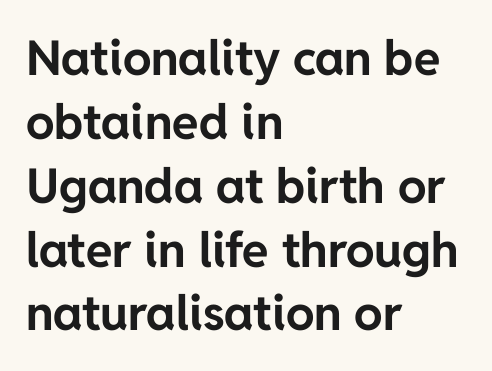
The image shows 48 px bold sans-serif type, upright; set left-aligned, normal line spacing (1.33x), normal letter spacing, not underlined; low stroke contrast and a medium x-height.
